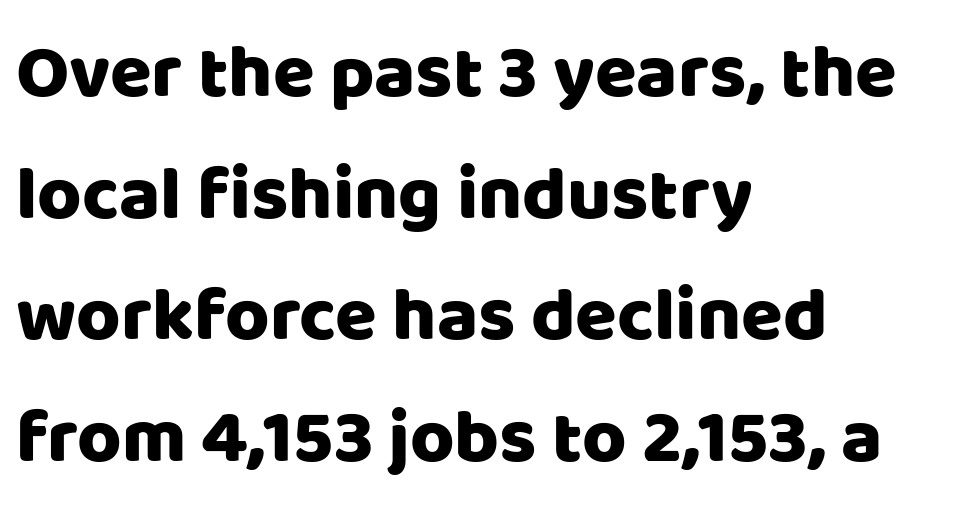
Q: Is the text italic (slanted)? A: No, it is upright.
Q: Is the typeface a serif or a sans-serif typeface? A: Sans-serif.
Q: Is the text underlined? A: No.
Q: How is the paragraph aligned? A: Left-aligned.
Q: Is the spacing between letters normal or unusually wide? A: Normal.
Q: Is the spacing between lines tight, normal or loose? A: Normal.
Q: Width (condensed, normal, or wide)? A: Normal.
Q: Stroke contrast? A: Low.
Q: x-height? A: Large.
Q: Monospaced? A: No.
